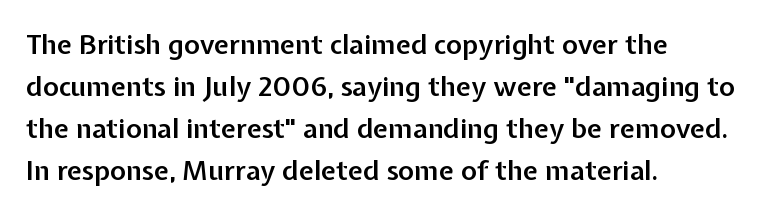
{"italic": "no", "bold": "semi", "underline": "no", "align": "left", "line_spacing": "normal", "line_spacing_ratio": 1.55, "letter_spacing": "normal", "letter_spacing_em": 0.0, "glyph_px": 27}
